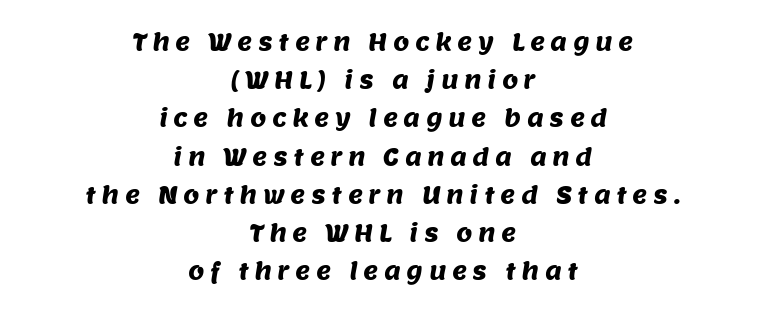
The image shows 23 px text type; set centered, normal line spacing (1.66x), unusually wide letter spacing (+0.24 em), not underlined.
